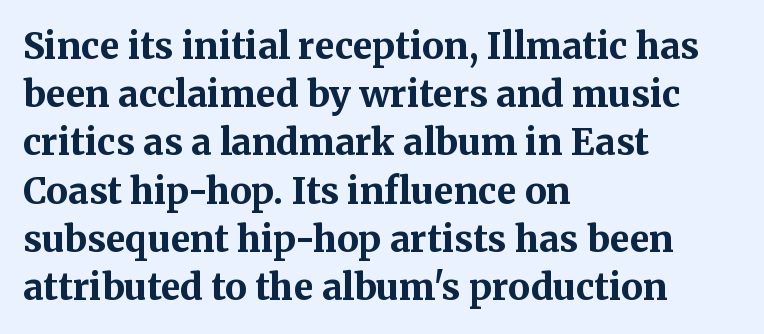
The image shows 36 px bold serif type, upright; set left-aligned, normal line spacing (1.34x), normal letter spacing, not underlined; medium stroke contrast and a medium x-height.
